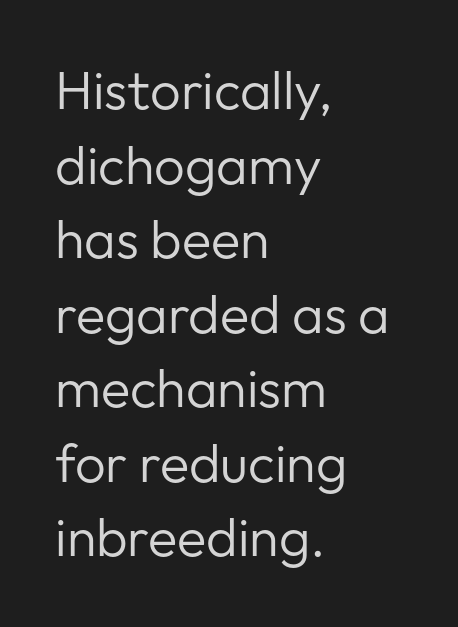
The image shows 54 px regular-weight sans-serif type, upright; set left-aligned, normal line spacing (1.38x), normal letter spacing, not underlined; low stroke contrast and a medium x-height.
